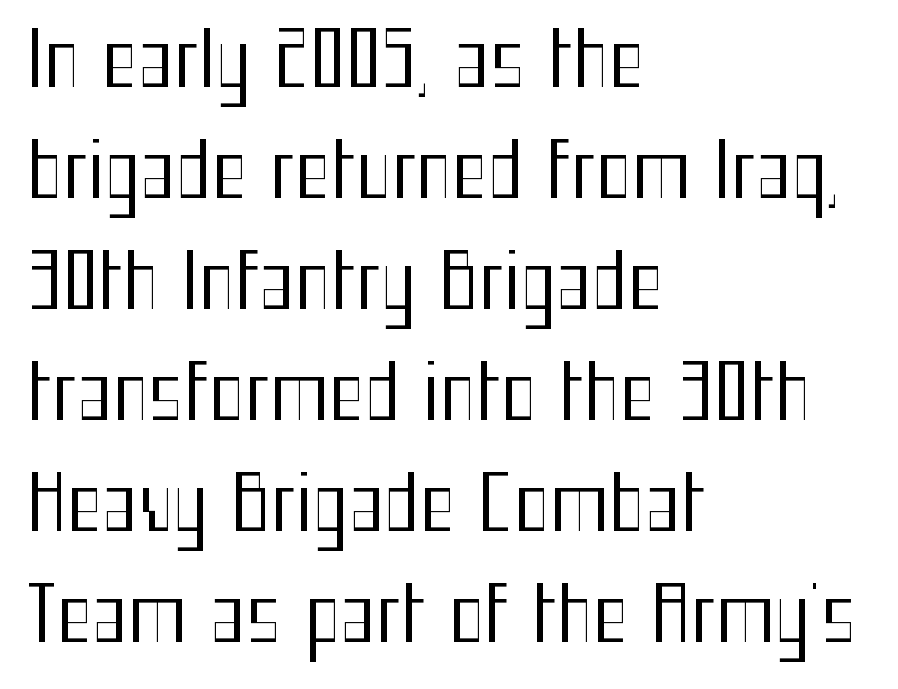
These lines are composed in type without serifs. The specimen reads as upright at a glance. Tracking value appears to be zero — textbook default spacing. These lines are set flush left with a ragged right edge.
